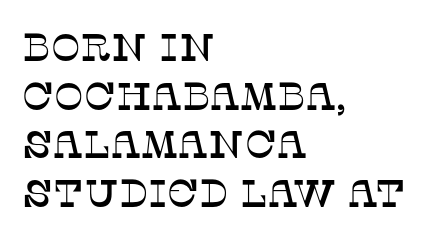
Q: Is the text italic (slanted)? A: No, it is upright.
Q: Is the typeface a serif or a sans-serif typeface? A: Serif.
Q: Is the text underlined? A: No.
Q: How is the paragraph aligned? A: Left-aligned.
Q: Is the spacing between letters normal or unusually wide? A: Normal.
Q: Is the spacing between lines tight, normal or loose? A: Normal.
Q: Width (condensed, normal, or wide)? A: Normal.
Q: Stroke contrast? A: Low.
Q: x-height? A: Large.
Q: Monospaced? A: No.
